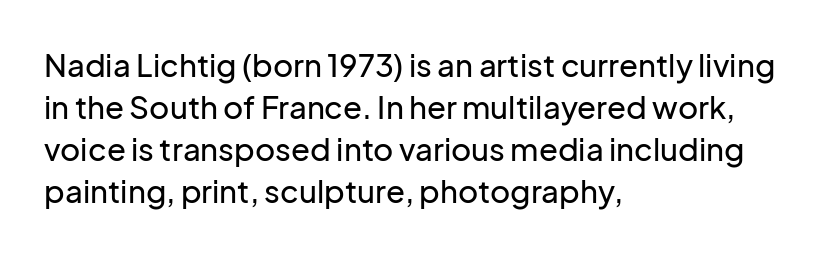
The image shows 31 px sans-serif type, upright; set left-aligned, normal line spacing (1.36x), normal letter spacing, not underlined; low stroke contrast and a medium x-height.
